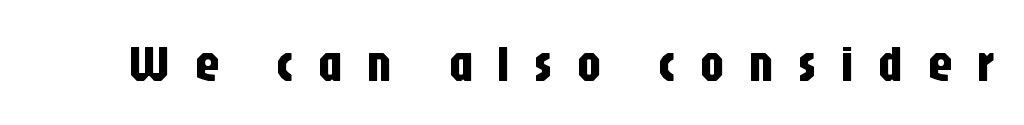
Q: Is the text italic (slanted)? A: No, it is upright.
Q: Is the typeface a serif or a sans-serif typeface? A: Sans-serif.
Q: Is the text underlined? A: No.
Q: Is the spacing between letters normal or unusually wide? A: Unusually wide.
Q: Width (condensed, normal, or wide)? A: Condensed.
Q: Stroke contrast? A: Low.
Q: x-height? A: Large.
Q: Monospaced? A: No.
